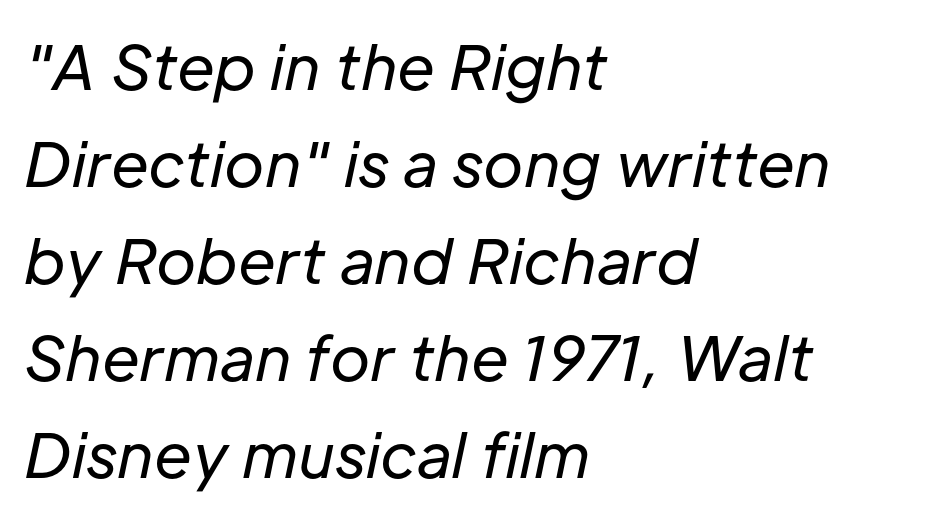
{"italic": "yes", "lean": "right", "slant_degrees": 12, "bold": "no", "weight": "regular", "width": "normal", "stroke_contrast": "low", "x_height": "medium", "monospaced": "no", "underline": "no", "align": "left", "line_spacing": "normal", "line_spacing_ratio": 1.59, "letter_spacing": "normal", "letter_spacing_em": 0.0, "glyph_px": 61}
